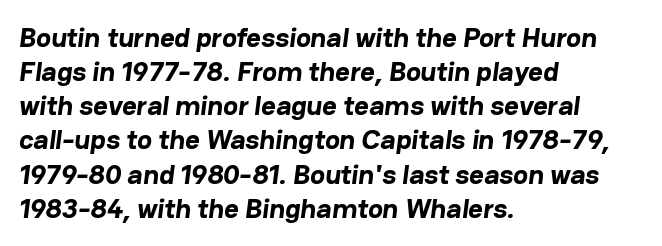
{"serif": "no", "bold": "yes", "weight": "bold", "width": "normal", "stroke_contrast": "low", "x_height": "medium", "monospaced": "no", "underline": "no", "align": "left", "line_spacing_ratio": 1.22, "letter_spacing": "normal", "letter_spacing_em": 0.0, "glyph_px": 28}
